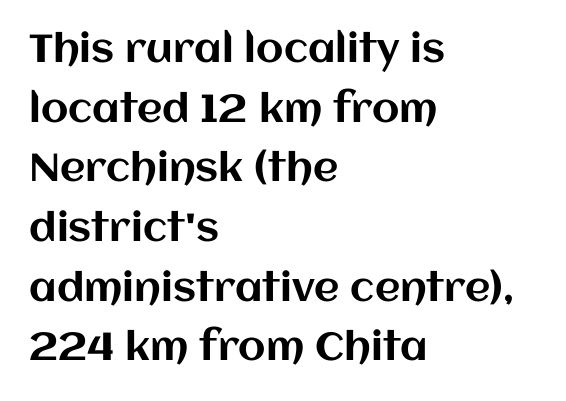
When letters stand straight like this, we call the style roman or upright. Vertically, the passage feels balanced, rows spaced as you'd expect. Horizontal alignment here is leftward, the default for most running prose. You could call the tracking neutral — neither tight nor loose.
